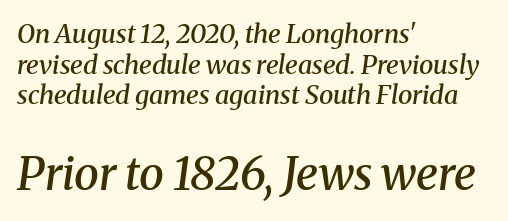
The image shows 45 px semibold serif type, italic (leaning right); set left-aligned, line spacing 1.18x, normal letter spacing, not underlined; the second (bottom) block is 1.73x larger; medium stroke contrast and a medium x-height.
